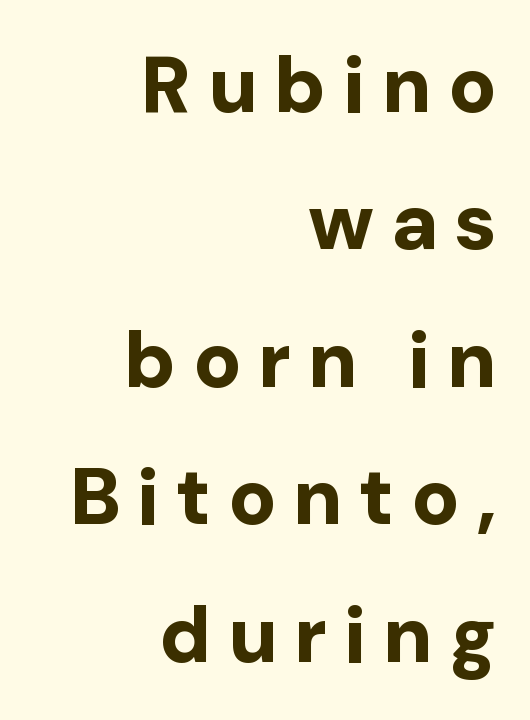
The letters are bold, with thick, heavy strokes. One-word summary of the alignment: right. The passage shown is not underscored anywhere. This rendering widens character spacing well past its baseline value.
